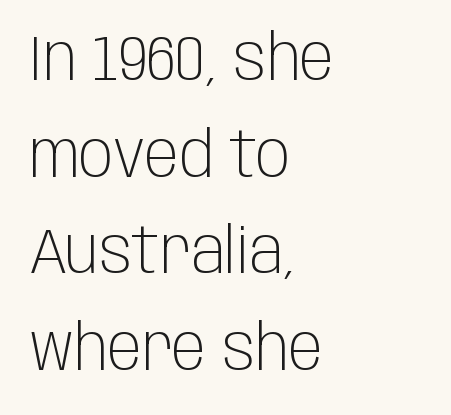
{"serif": "no", "italic": "no", "bold": "no", "weight": "light", "width": "condensed", "stroke_contrast": "low", "x_height": "large", "monospaced": "no", "underline": "no", "align": "left", "line_spacing": "normal", "line_spacing_ratio": 1.51, "letter_spacing": "normal", "letter_spacing_em": 0.0, "glyph_px": 64}
